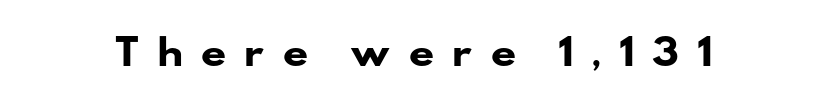
{"serif": "no", "bold": "yes", "weight": "heavy", "width": "wide", "stroke_contrast": "low", "x_height": "small", "monospaced": "no", "underline": "no", "letter_spacing": "wide", "letter_spacing_em": 0.46, "glyph_px": 36}
